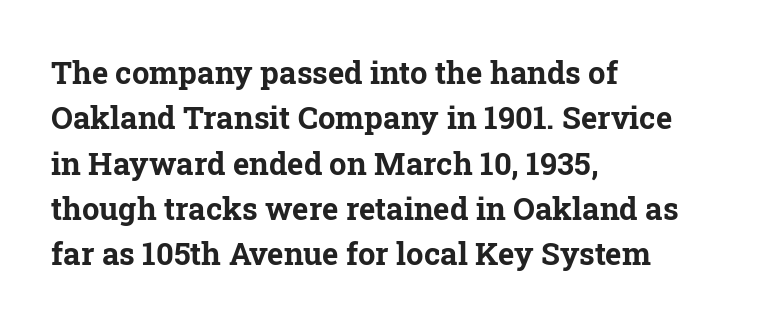
{"serif": "yes", "italic": "no", "bold": "yes", "weight": "bold", "width": "normal", "stroke_contrast": "low", "x_height": "medium", "monospaced": "no", "underline": "no", "align": "left", "line_spacing": "normal", "line_spacing_ratio": 1.46, "letter_spacing": "normal", "letter_spacing_em": 0.0, "glyph_px": 31}
